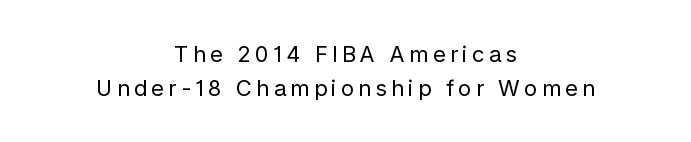
The image shows 22 px text type, upright; set centered, normal line spacing (1.54x), not underlined.
